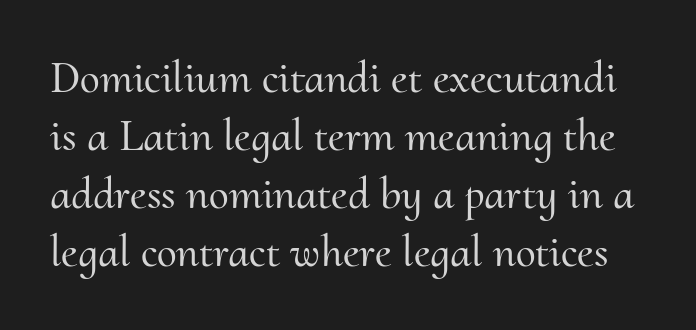
{"serif": "yes", "italic": "no", "width": "normal", "stroke_contrast": "medium", "x_height": "small", "monospaced": "no", "underline": "no", "line_spacing": "normal", "line_spacing_ratio": 1.29, "letter_spacing": "normal", "letter_spacing_em": 0.0, "glyph_px": 45}
